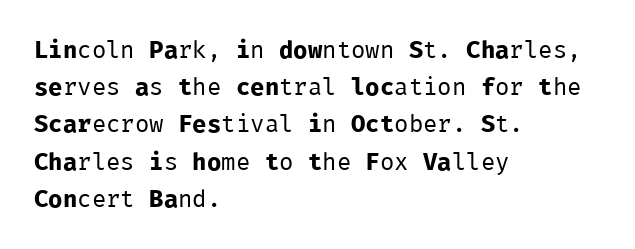
The image shows 24 px text type, upright; set left-aligned, normal line spacing (1.55x), normal letter spacing, not underlined.
